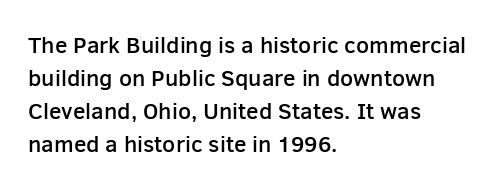
{"italic": "no", "bold": "semi", "underline": "no", "align": "left", "line_spacing": "normal", "line_spacing_ratio": 1.43, "letter_spacing": "normal", "letter_spacing_em": 0.0, "glyph_px": 23}
